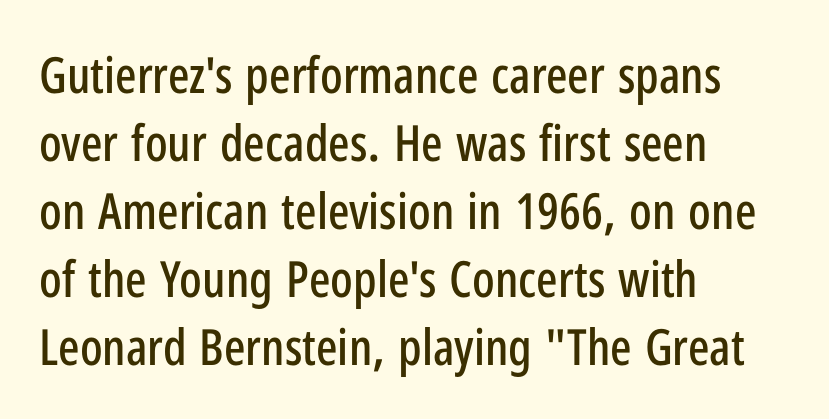
Just letters on the line, the space beneath them empty. If you drew a ruler down the left edge, every line would touch it. This is sans-serif lettering, the kind often seen on screens and signage. The passage shown has conventional tracking throughout. This block has exactly the height ordinary leading produces.
